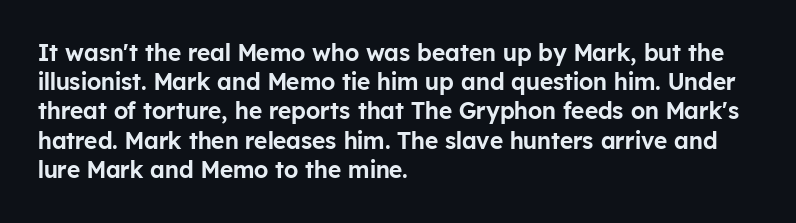
{"italic": "no", "underline": "no", "align": "left", "line_spacing": "normal", "line_spacing_ratio": 1.27, "letter_spacing": "normal", "letter_spacing_em": 0.0, "glyph_px": 23}
